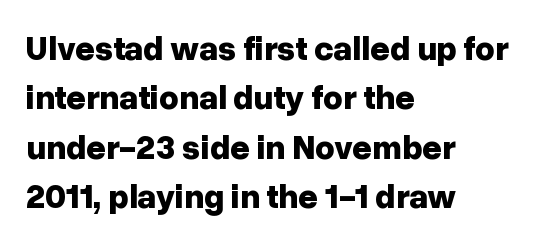
{"serif": "no", "italic": "no", "bold": "yes", "weight": "bold", "width": "normal", "stroke_contrast": "low", "x_height": "medium", "monospaced": "no", "underline": "no", "align": "left", "line_spacing": "normal", "line_spacing_ratio": 1.45, "letter_spacing": "normal", "letter_spacing_em": 0.0, "glyph_px": 34}
